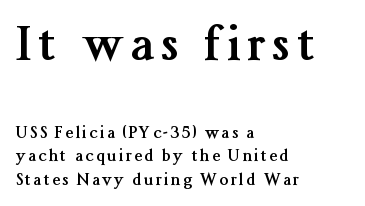
{"serif": "yes", "italic": "no", "bold": "yes", "weight": "semibold", "width": "normal", "stroke_contrast": "medium", "x_height": "medium", "monospaced": "no", "underline": "no", "align": "left", "line_spacing": "normal", "line_spacing_ratio": 1.47, "larger_block": "first", "size_ratio": 2.94, "glyph_px": 47}
